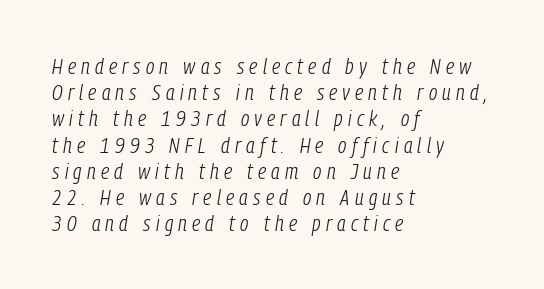
{"italic": "yes", "lean": "right", "slant_degrees": 9, "bold": "no", "underline": "no", "align": "left", "line_spacing_ratio": 1.19, "letter_spacing": "wide", "letter_spacing_em": 0.24, "glyph_px": 22}
